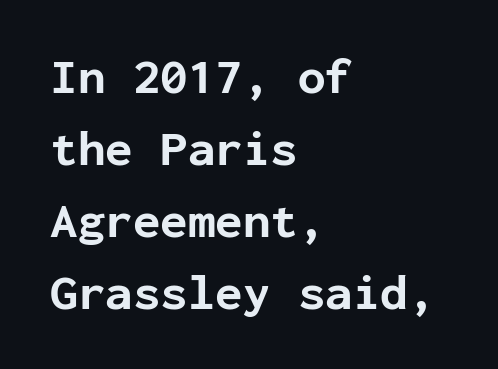
Stroke terminals: plain, sans-serif. Do the letters lean? They stand straight. The string is rendered with underlining switched off. Does the weight exceed regular? Yes, all the way to bold. The rendering uses typewriter-style spacing with identical character cells. The rows are spaced the way most documents space them.
